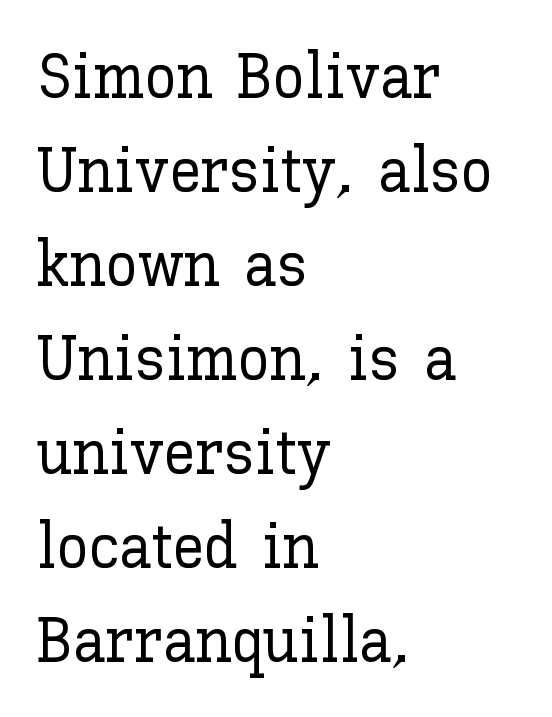
This block has exactly the height ordinary leading produces. Line beginnings align vertically; line endings do not. Do the characters align in a grid? No, the font is proportional. Standard letterfit; no display-style spreading of the glyphs. The zone under the glyphs is completely vacant.
